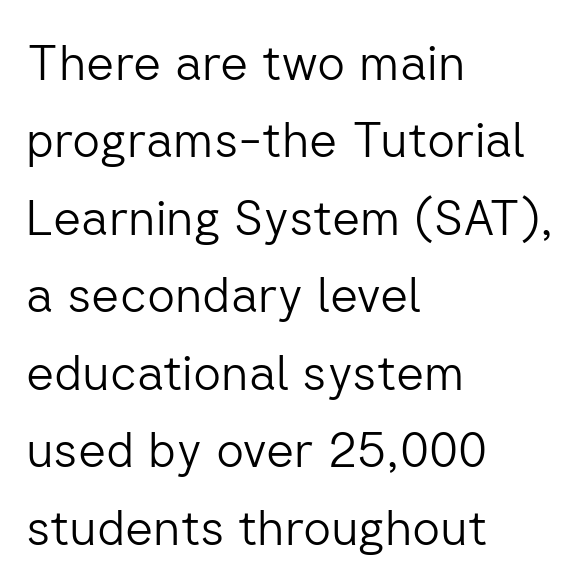
Nothing unusual about the tracking: characters are spaced as the font intends. Posture: straight, roman, zero tilt. Proportional: the letters do not fall into vertical columns. Observe the absence of serifs on each vertical stroke in this sample. The area under the type is left untouched.
